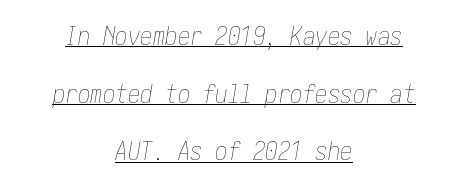
The image shows 25 px text type, italic (leaning right); set centered, loose line spacing (2.31x), normal letter spacing, underlined.
